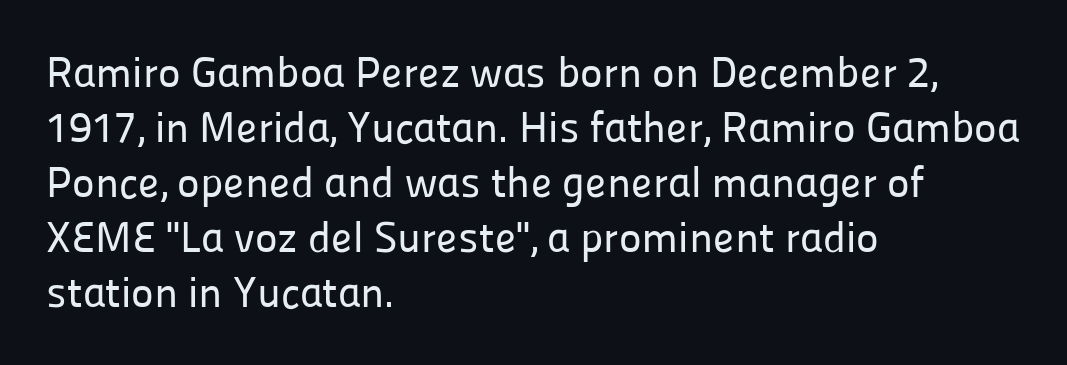
{"serif": "no", "italic": "no", "width": "normal", "stroke_contrast": "low", "x_height": "medium", "monospaced": "no", "underline": "no", "align": "left", "line_spacing": "normal", "line_spacing_ratio": 1.28, "letter_spacing": "normal", "letter_spacing_em": 0.0, "glyph_px": 43}
